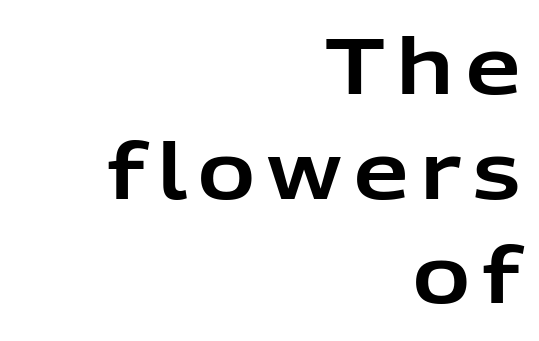
Just letters on the line, the space beneath them empty. If you drew a ruler down the right edge, every line would touch it. Regarding leading, the lines here are spaced in the standard way. Letterform terminals end flat and unadorned throughout the passage.
